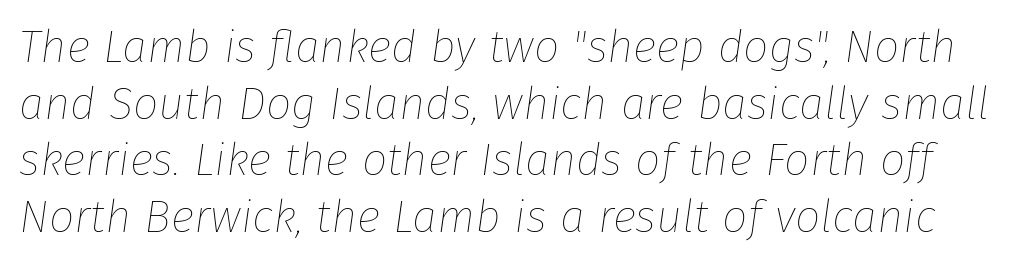
The image shows 45 px thin type, italic (leaning right); set normal line spacing (1.26x), normal letter spacing, not underlined; low stroke contrast and a medium x-height.
